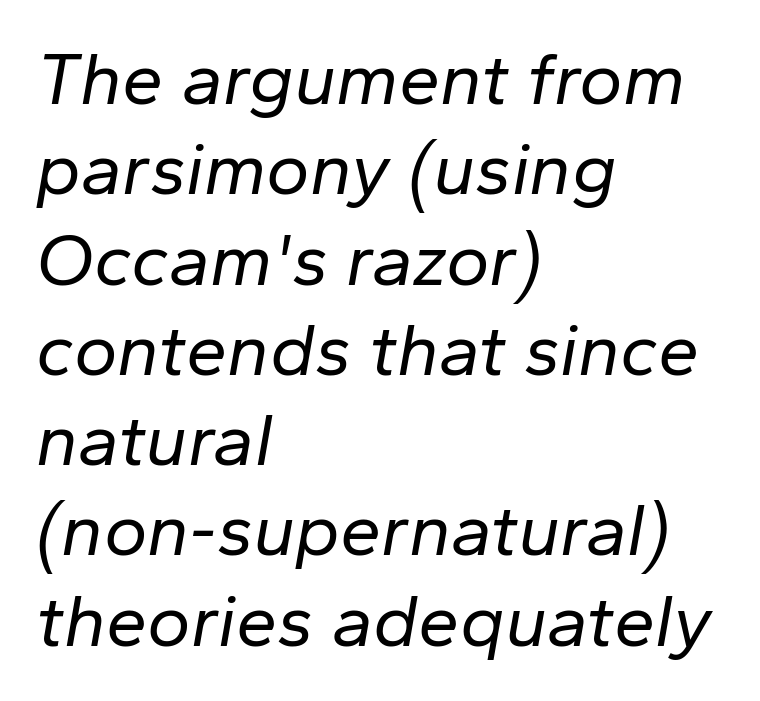
{"italic": "yes", "lean": "right", "slant_degrees": 10, "bold": "no", "weight": "regular", "width": "normal", "stroke_contrast": "low", "x_height": "medium", "monospaced": "no", "underline": "no", "align": "left", "line_spacing_ratio": 1.22, "letter_spacing": "normal", "letter_spacing_em": 0.0, "glyph_px": 74}
